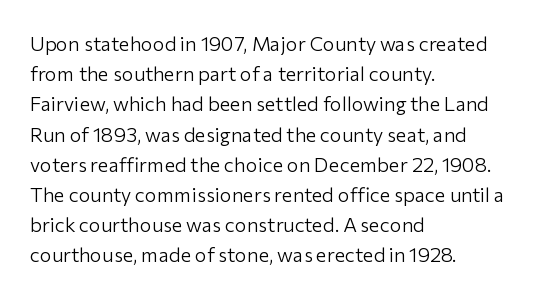
What stands out about the letter spacing? Nothing — it is the standard amount. The axis of the letterforms is exactly vertical. Check the space under the baseline: it is left empty. Evenly set lines give the paragraph a standard silhouette.
